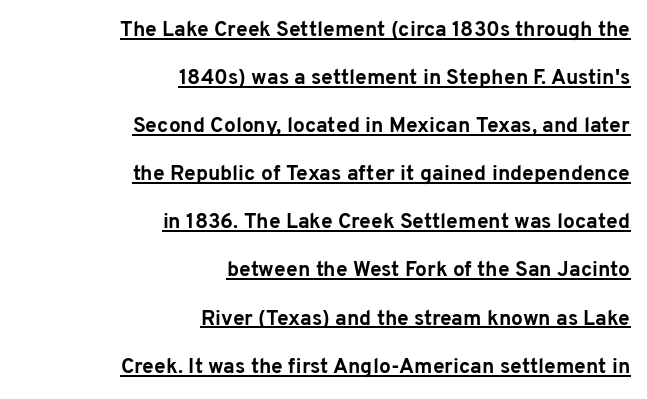
Q: Is the text bold? A: Yes.
Q: Is the text italic (slanted)? A: No, it is upright.
Q: Is the text underlined? A: Yes.
Q: How is the paragraph aligned? A: Right-aligned.
Q: Is the spacing between letters normal or unusually wide? A: Normal.
Q: Is the spacing between lines tight, normal or loose? A: Loose.
